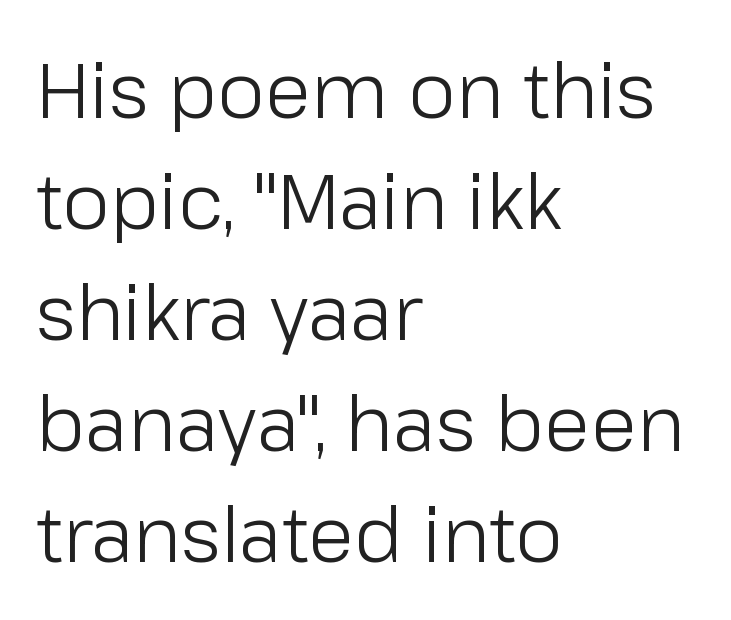
The area under the type is left untouched. The face used here is rendered with its standard letterfit. Left-aligned paragraph, ragged on the right. You can tell it's not italic because the verticals are truly vertical.
